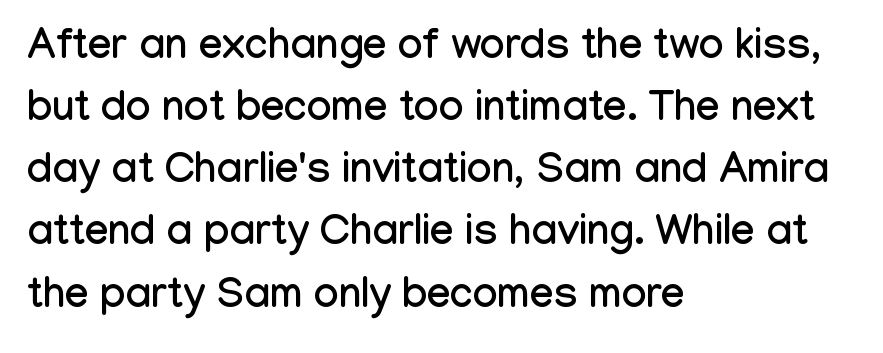
{"serif": "no", "italic": "no", "width": "condensed", "stroke_contrast": "low", "x_height": "medium", "monospaced": "no", "underline": "no", "align": "left", "line_spacing": "normal", "line_spacing_ratio": 1.48, "letter_spacing": "normal", "letter_spacing_em": 0.0, "glyph_px": 42}
